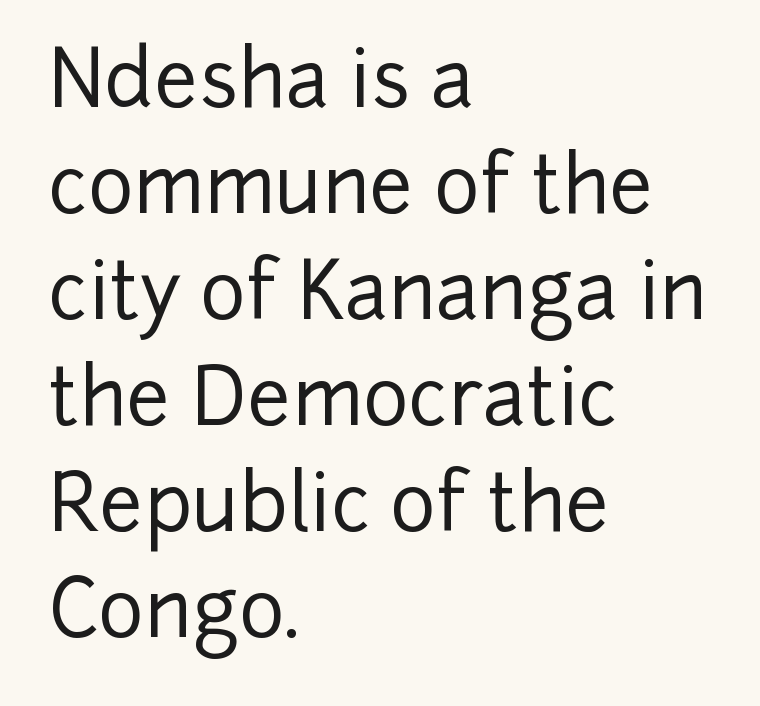
The image shows 78 px sans-serif type, upright; set left-aligned, normal line spacing (1.36x), normal letter spacing, not underlined; low stroke contrast and a medium x-height.
